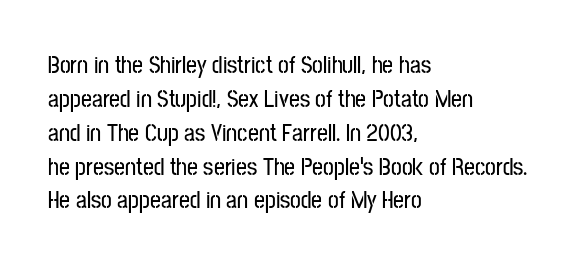
Here the glyphs are tracked normally, forming tight word shapes. A typesetter would call this leading conventional body-copy spacing. Descenders hang freely into open space. Typeset ragged right — the left edge is the straight one. Posture: upright roman.
